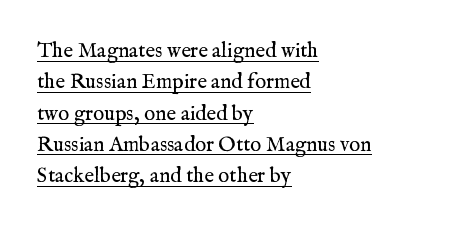
These lines were composed using upright roman letters. The paragraph shown leans on its left margin. The rendered words wear a rule along their underside. The letters look calm and open, with moderate or lighter stems.
